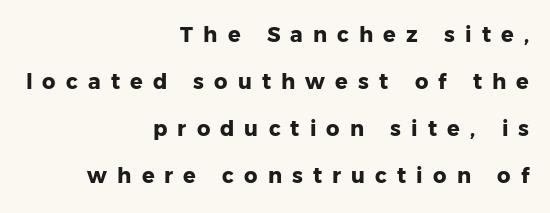
The image shows 21 px bold type, upright; set right-aligned, loose line spacing (2.24x), unusually wide letter spacing (+0.48 em), not underlined.
